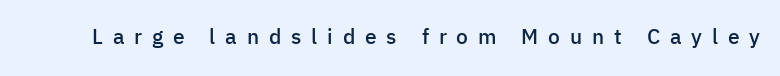
The font's upright variant was chosen for this text. This rendering features lettering with no underline. Does the weight exceed regular? Yes, but only to semibold. There is plenty of visible air inserted between adjacent glyphs.
